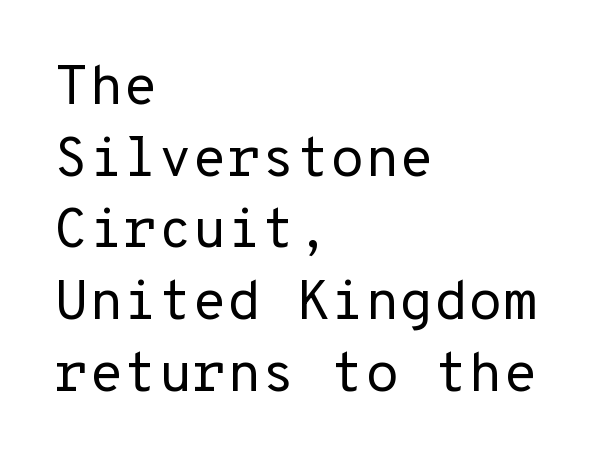
{"serif": "no", "italic": "no", "bold": "no", "weight": "regular", "width": "normal", "stroke_contrast": "low", "x_height": "medium", "monospaced": "yes", "underline": "no", "align": "left", "line_spacing": "normal", "line_spacing_ratio": 1.28, "letter_spacing": "normal", "letter_spacing_em": 0.0, "glyph_px": 56}
